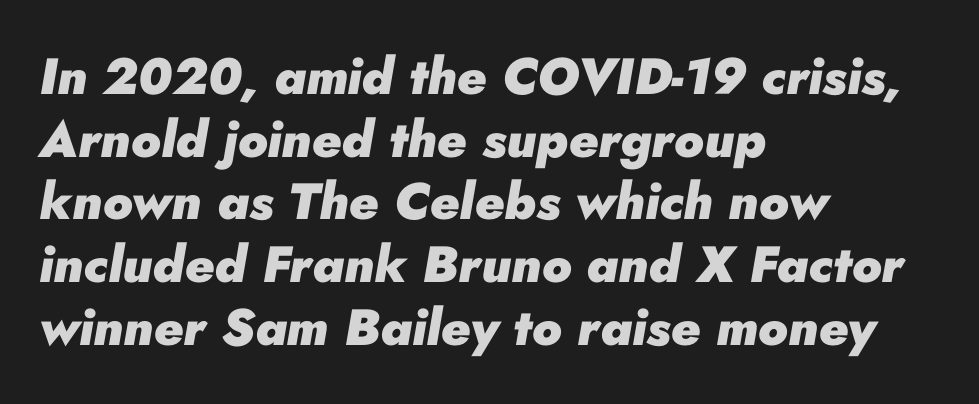
Q: Is the text bold? A: Yes.
Q: Is the text italic (slanted)? A: Yes, it leans right by about 10 degrees.
Q: Is the text underlined? A: No.
Q: How is the paragraph aligned? A: Left-aligned.
Q: Is the spacing between letters normal or unusually wide? A: Normal.
Q: Width (condensed, normal, or wide)? A: Normal.
Q: Stroke contrast? A: Low.
Q: x-height? A: Small.
Q: Monospaced? A: No.
